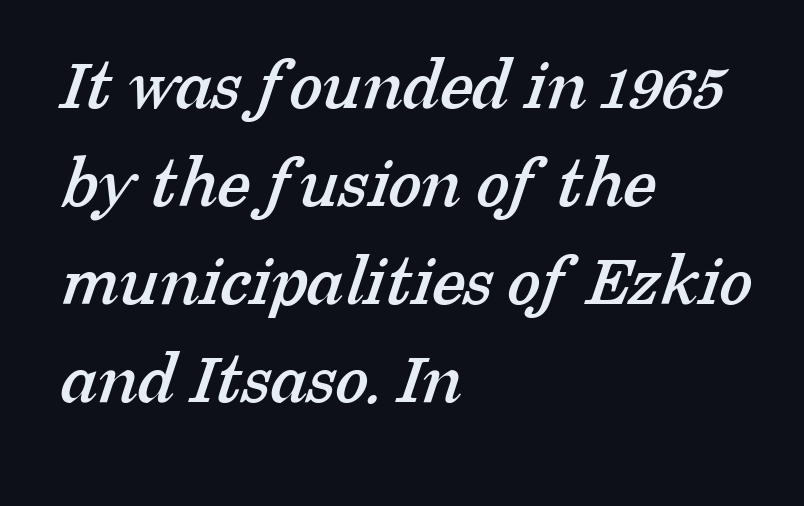
The image shows 76 px serif type; set left-aligned, normal line spacing (1.29x), normal letter spacing, not underlined; low stroke contrast and a medium x-height.
